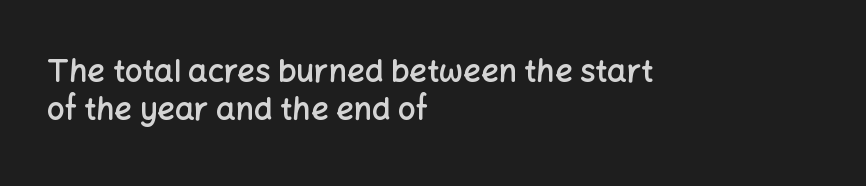
{"serif": "no", "italic": "no", "bold": "semi", "weight": "semibold", "width": "normal", "stroke_contrast": "low", "x_height": "medium", "monospaced": "no", "underline": "no", "align": "left", "line_spacing_ratio": 1.24, "letter_spacing": "normal", "letter_spacing_em": 0.0, "glyph_px": 31}
